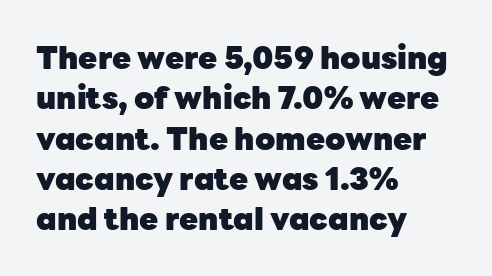
This block has exactly the height ordinary leading produces. Nothing unusual about the tracking: characters are spaced as the font intends. Unmarked baselines from the first word to the last. A sans-serif font was chosen for this passage. The passage is arranged the way most books set body copy — flush left. Think of a printed novel: that variable character pitch is what you see here.
